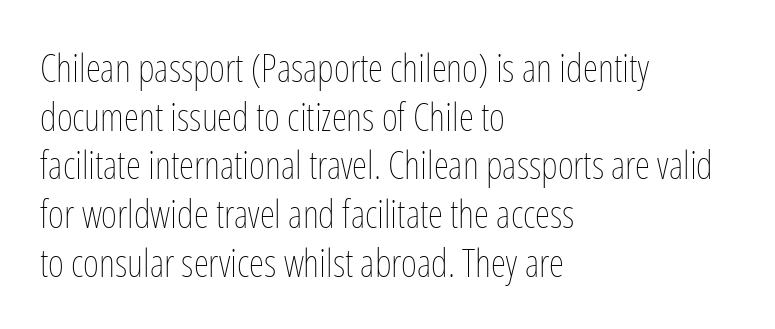
Vertical strokes here are truly vertical. Counters stay open thanks to moderate or lighter strokes. This sample keeps an unexceptional amount of space between lines. All the whitespace from short lines collects on the right.
